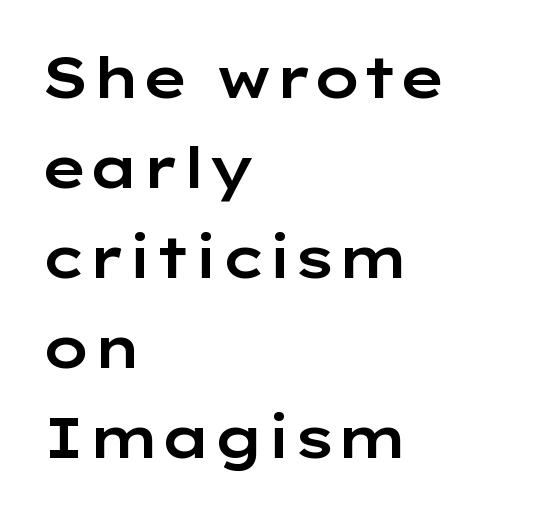
{"serif": "no", "italic": "no", "width": "wide", "stroke_contrast": "low", "x_height": "medium", "monospaced": "no", "underline": "no", "align": "left", "line_spacing": "normal", "line_spacing_ratio": 1.58, "letter_spacing": "normal", "letter_spacing_em": 0.0, "glyph_px": 57}
